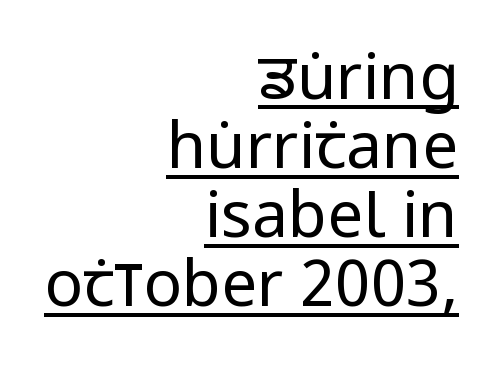
The image shows 64 px regular-weight, condensed sans-serif type, upright; set right-aligned, tight line spacing (1.08x), normal letter spacing, underlined; low stroke contrast and a large x-height.
